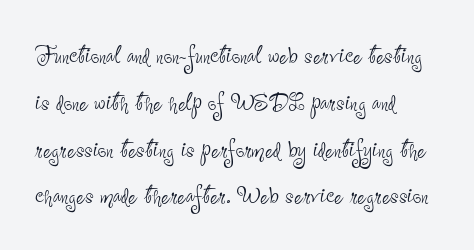
The image shows 30 px thin, condensed sans-serif type; set left-aligned, normal line spacing (1.56x), normal letter spacing, not underlined; low stroke contrast and a small x-height.
